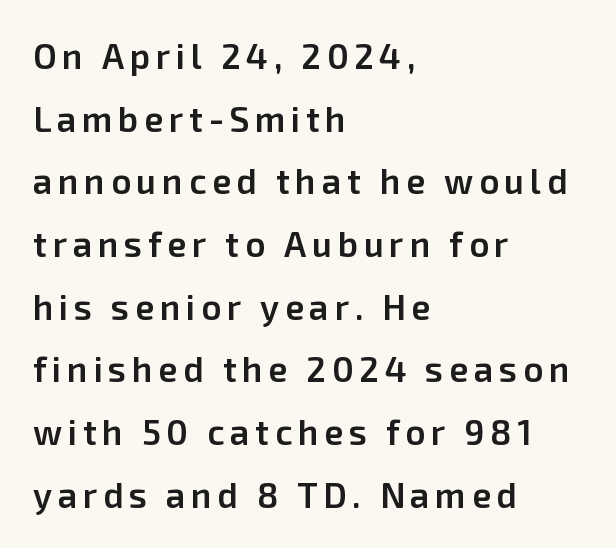
The passage shown is typed in a proportional face where columns would drift. Has an underline been added? It has not. The rendering shows plain stroke endings on the letterforms — a sans-serif design. Leftover space on each line is placed entirely after the last word.
